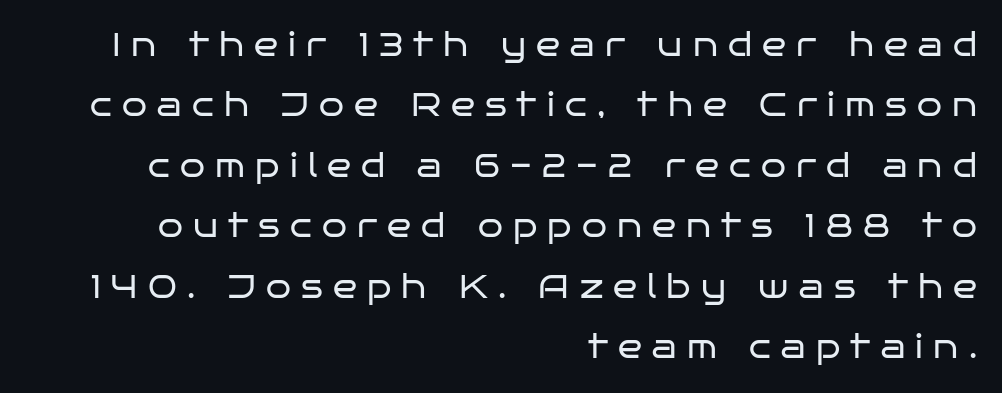
Weight: in the light-to-regular range. You could not count columns in this text — the font is proportionally spaced. Inter-character spacing is expanded well beyond the font's built-in metrics. Right-aligned paragraph, ragged on the left. In terms of letterform style, serifs are entirely absent.
